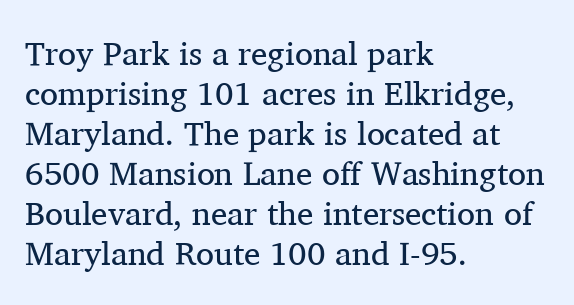
Q: Is the text bold? A: No.
Q: Is the text italic (slanted)? A: No, it is upright.
Q: Is the typeface a serif or a sans-serif typeface? A: Serif.
Q: Is the text underlined? A: No.
Q: How is the paragraph aligned? A: Left-aligned.
Q: Is the spacing between letters normal or unusually wide? A: Normal.
Q: Width (condensed, normal, or wide)? A: Normal.
Q: Stroke contrast? A: Medium.
Q: x-height? A: Medium.
Q: Monospaced? A: No.
